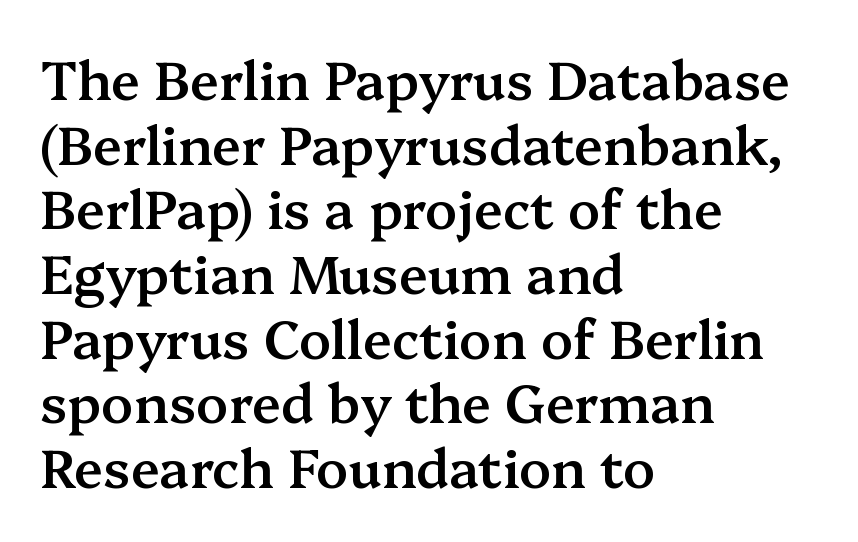
The image shows 53 px semibold serif type, upright; set left-aligned, line spacing 1.22x, normal letter spacing, not underlined; medium stroke contrast and a medium x-height.
